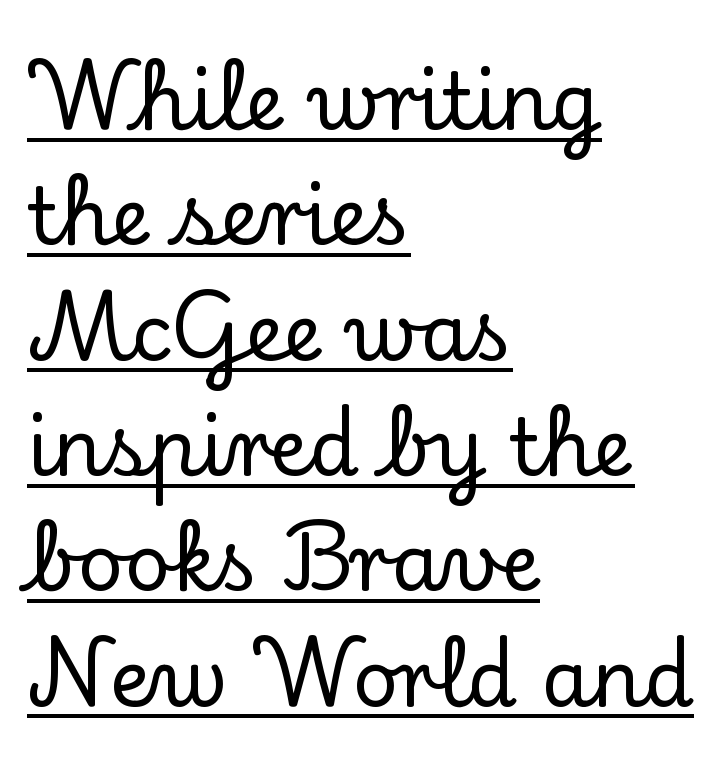
{"serif": "yes", "italic": "no", "width": "normal", "stroke_contrast": "low", "x_height": "small", "monospaced": "no", "underline": "yes", "align": "left", "line_spacing": "normal", "line_spacing_ratio": 1.46, "letter_spacing": "normal", "letter_spacing_em": 0.0, "glyph_px": 79}
